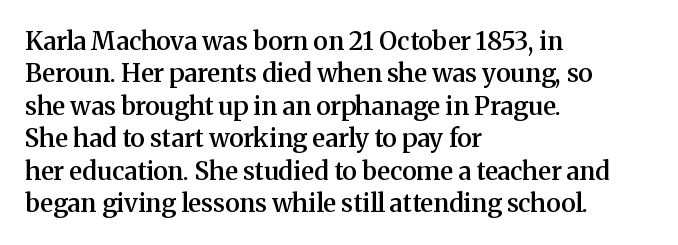
Q: Is the text bold? A: Semi-bold.
Q: Is the text italic (slanted)? A: No, it is upright.
Q: Is the text underlined? A: No.
Q: How is the paragraph aligned? A: Left-aligned.
Q: Is the spacing between letters normal or unusually wide? A: Normal.
Q: Is the spacing between lines tight, normal or loose? A: Normal.
